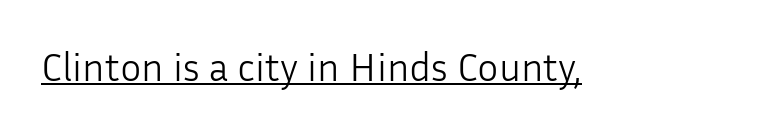
The image shows 40 px light sans-serif type, upright; set normal letter spacing, underlined; low stroke contrast and a medium x-height.
